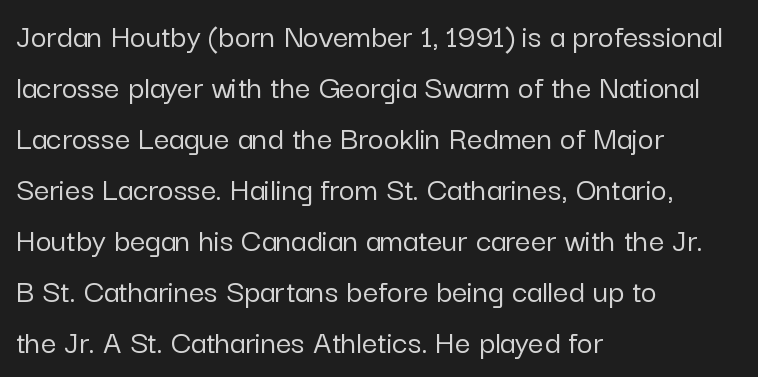
Q: Is the text italic (slanted)? A: No, it is upright.
Q: Is the typeface a serif or a sans-serif typeface? A: Sans-serif.
Q: Is the text underlined? A: No.
Q: How is the paragraph aligned? A: Left-aligned.
Q: Is the spacing between letters normal or unusually wide? A: Normal.
Q: Is the spacing between lines tight, normal or loose? A: Normal.
Q: Width (condensed, normal, or wide)? A: Normal.
Q: Stroke contrast? A: Low.
Q: x-height? A: Medium.
Q: Monospaced? A: No.
